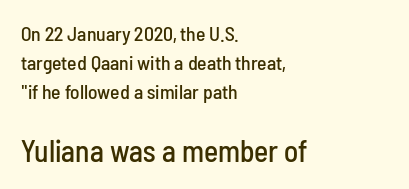
Grotesque or geometric, the face here clearly has no serifs. The text block is weighted toward the left margin, trailing off unevenly rightward. Spacing verdict: proportional, widths tailored to each character. Compared with typical paragraphs, the rows here are spaced about the same. The tracking reads as untouched default to a designer's eye.
